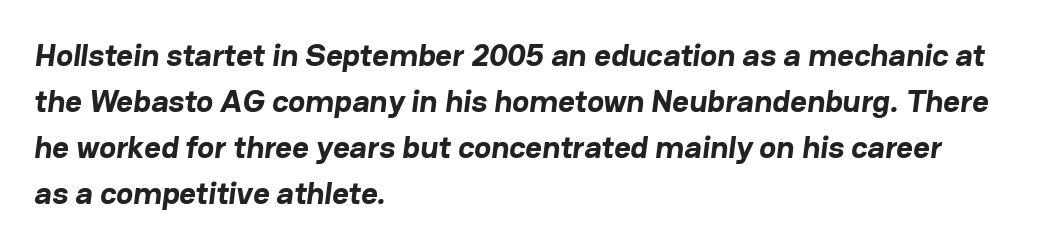
Q: Is the text bold? A: Yes.
Q: Is the typeface a serif or a sans-serif typeface? A: Sans-serif.
Q: Is the text underlined? A: No.
Q: How is the paragraph aligned? A: Left-aligned.
Q: Is the spacing between letters normal or unusually wide? A: Normal.
Q: Is the spacing between lines tight, normal or loose? A: Normal.
Q: Width (condensed, normal, or wide)? A: Normal.
Q: Stroke contrast? A: Low.
Q: x-height? A: Medium.
Q: Monospaced? A: No.
